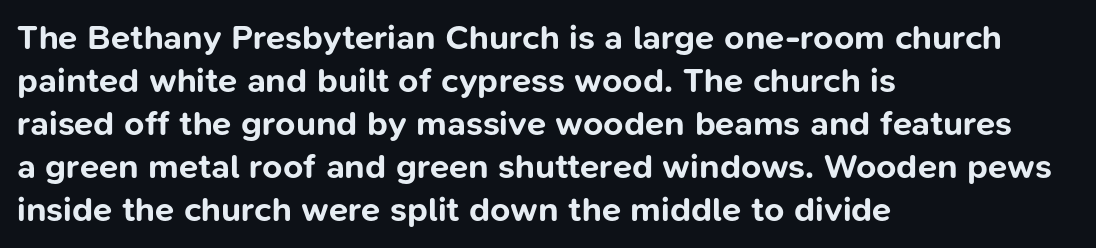
{"serif": "no", "italic": "no", "bold": "yes", "weight": "bold", "width": "normal", "stroke_contrast": "low", "x_height": "medium", "monospaced": "no", "underline": "no", "align": "left", "line_spacing_ratio": 1.23, "letter_spacing": "normal", "letter_spacing_em": 0.0, "glyph_px": 35}
